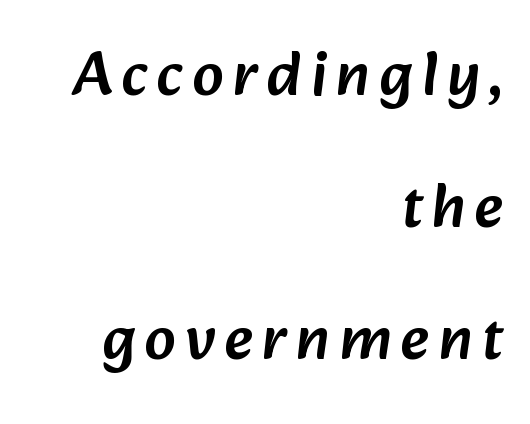
Q: Is the typeface a serif or a sans-serif typeface? A: Sans-serif.
Q: Is the text underlined? A: No.
Q: How is the paragraph aligned? A: Right-aligned.
Q: Is the spacing between lines tight, normal or loose? A: Loose.
Q: Width (condensed, normal, or wide)? A: Normal.
Q: Stroke contrast? A: Low.
Q: x-height? A: Medium.
Q: Monospaced? A: No.
